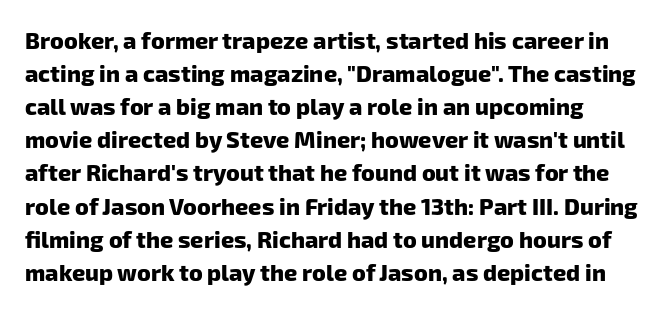
Q: Is the text bold? A: Yes.
Q: Is the text underlined? A: No.
Q: Is the spacing between letters normal or unusually wide? A: Normal.
Q: Is the spacing between lines tight, normal or loose? A: Normal.
